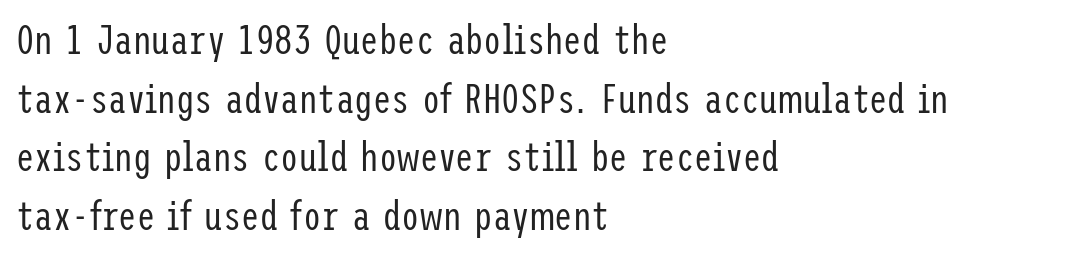
{"serif": "no", "italic": "no", "bold": "no", "weight": "regular", "width": "condensed", "stroke_contrast": "low", "x_height": "medium", "underline": "no", "align": "left", "line_spacing": "normal", "line_spacing_ratio": 1.43, "letter_spacing": "normal", "letter_spacing_em": 0.0, "glyph_px": 41}
